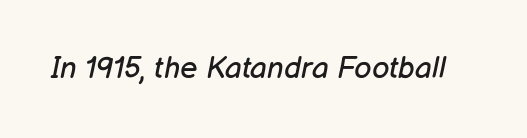
{"italic": "yes", "lean": "right", "slant_degrees": 12, "bold": "no", "weight": "regular", "width": "normal", "stroke_contrast": "low", "x_height": "medium", "monospaced": "no", "underline": "no", "letter_spacing": "normal", "letter_spacing_em": 0.0, "glyph_px": 30}
